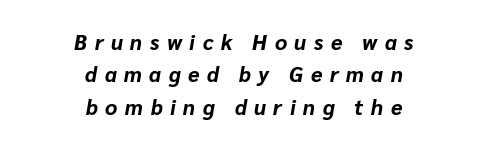
Q: Is the text bold? A: Yes.
Q: Is the text italic (slanted)? A: Yes, it leans right by about 10 degrees.
Q: Is the text underlined? A: No.
Q: How is the paragraph aligned? A: Centered.
Q: Is the spacing between letters normal or unusually wide? A: Unusually wide.
Q: Is the spacing between lines tight, normal or loose? A: Normal.
